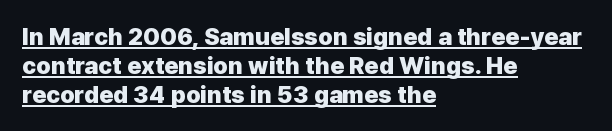
{"italic": "no", "bold": "yes", "underline": "yes", "align": "left", "line_spacing_ratio": 1.2, "letter_spacing": "normal", "letter_spacing_em": 0.0, "glyph_px": 24}
